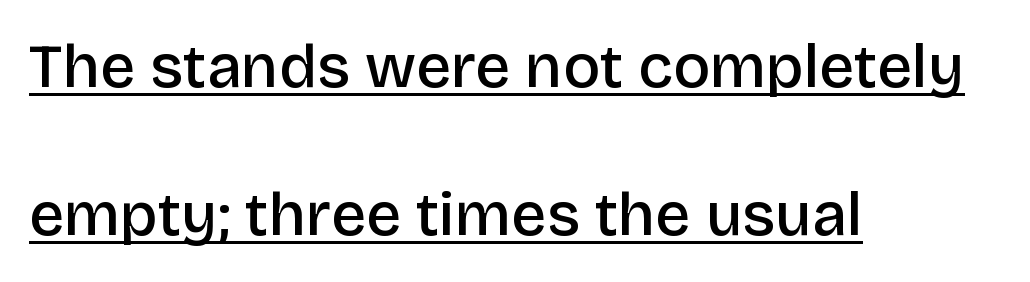
{"serif": "no", "italic": "no", "bold": "semi", "weight": "semibold", "width": "normal", "stroke_contrast": "low", "x_height": "large", "monospaced": "no", "underline": "yes", "align": "left", "line_spacing": "loose", "line_spacing_ratio": 2.39, "letter_spacing": "normal", "letter_spacing_em": 0.0, "glyph_px": 62}
